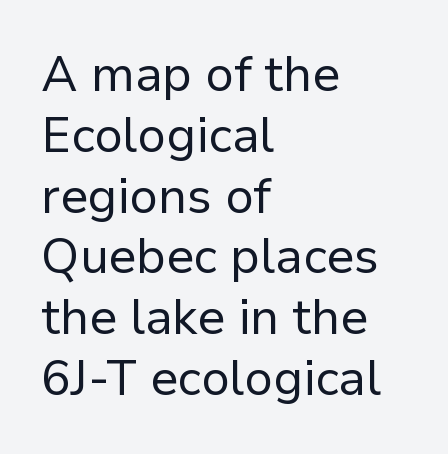
{"serif": "no", "italic": "no", "bold": "no", "weight": "regular", "width": "normal", "stroke_contrast": "low", "x_height": "medium", "monospaced": "no", "underline": "no", "align": "left", "line_spacing_ratio": 1.24, "letter_spacing": "normal", "letter_spacing_em": 0.0, "glyph_px": 49}
